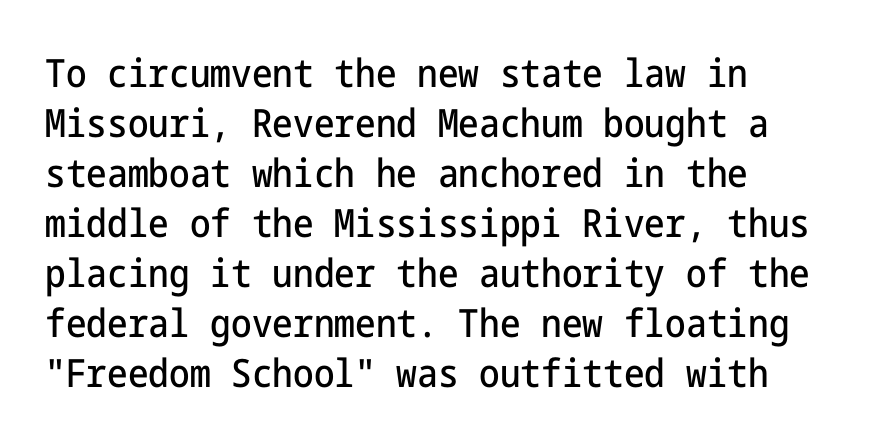
Notice how the stems are strictly vertical — no italics here. The typesetter chose a ragged-right arrangement here. Type style note: lacks serifs. Between one letter and the next there's only the usual sliver of space.
